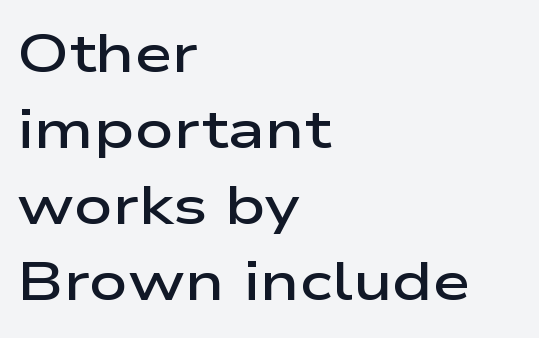
Students, observe: this is what conventionally led text looks like. Examine the stroke ends and you'll find no serifs. In terms of letterspacing, this is plain default setting. Typeset ragged right — the left edge is the straight one. The font's upright variant was chosen for this text.
